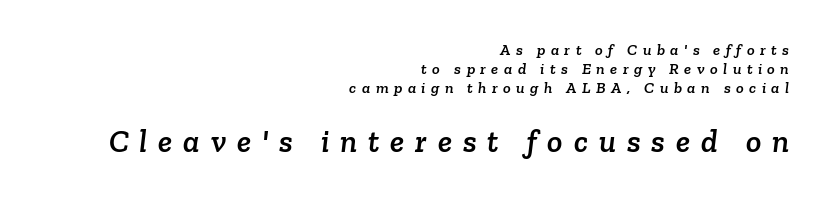
{"serif": "yes", "width": "normal", "stroke_contrast": "low", "x_height": "medium", "monospaced": "no", "underline": "no", "align": "right", "line_spacing_ratio": 1.18, "letter_spacing": "wide", "letter_spacing_em": 0.34, "larger_block": "second", "size_ratio": 2.0, "glyph_px": 32}
